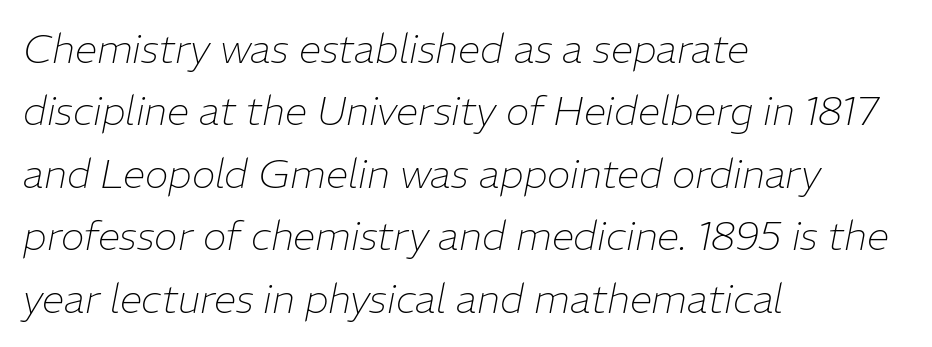
{"italic": "yes", "lean": "right", "slant_degrees": 11, "bold": "no", "weight": "thin", "width": "normal", "stroke_contrast": "low", "x_height": "medium", "monospaced": "no", "underline": "no", "align": "left", "line_spacing": "normal", "line_spacing_ratio": 1.56, "letter_spacing": "normal", "letter_spacing_em": 0.0, "glyph_px": 40}
